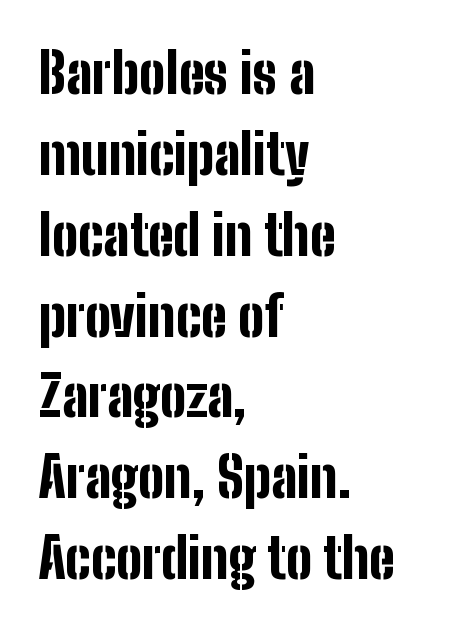
Only glyphs here, with clear space below each row. The rows are spaced the way most documents space them. Emphasis by weight is at full strength: bold. In CSS terms this would be text-align: left.
